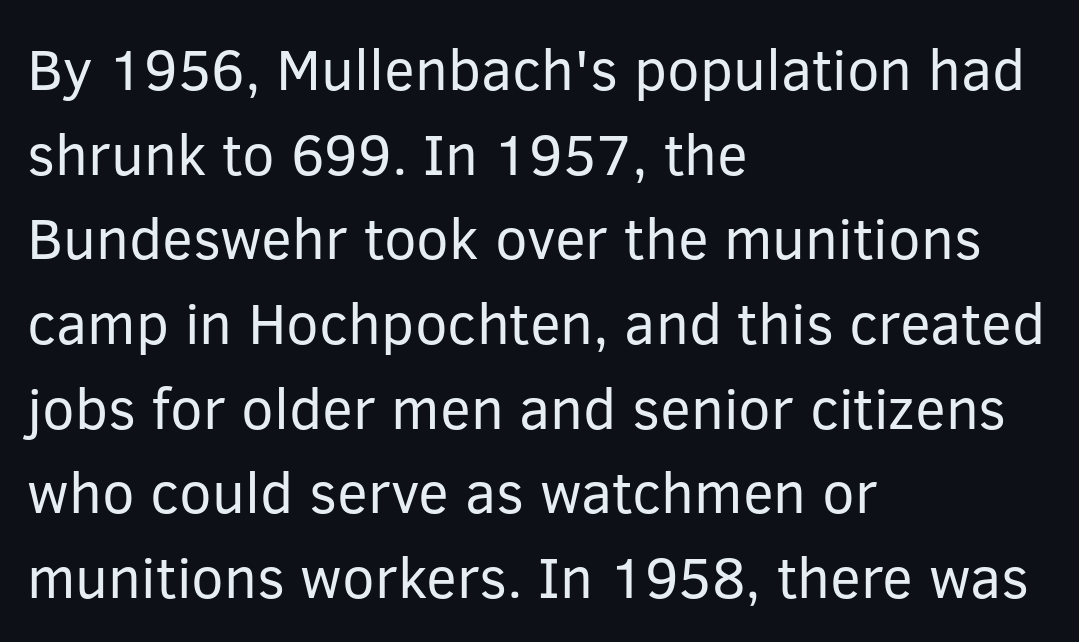
{"serif": "no", "italic": "no", "bold": "no", "weight": "regular", "width": "normal", "stroke_contrast": "low", "x_height": "medium", "monospaced": "no", "underline": "no", "align": "left", "line_spacing": "normal", "line_spacing_ratio": 1.46, "letter_spacing": "normal", "letter_spacing_em": 0.0, "glyph_px": 58}
